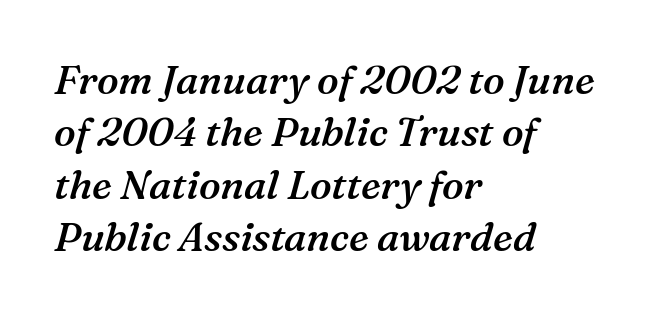
{"serif": "yes", "italic": "yes", "lean": "right", "slant_degrees": 16, "bold": "semi", "weight": "semibold", "width": "normal", "stroke_contrast": "medium", "x_height": "medium", "monospaced": "no", "underline": "no", "align": "left", "line_spacing": "normal", "line_spacing_ratio": 1.31, "letter_spacing": "normal", "letter_spacing_em": 0.0, "glyph_px": 40}
